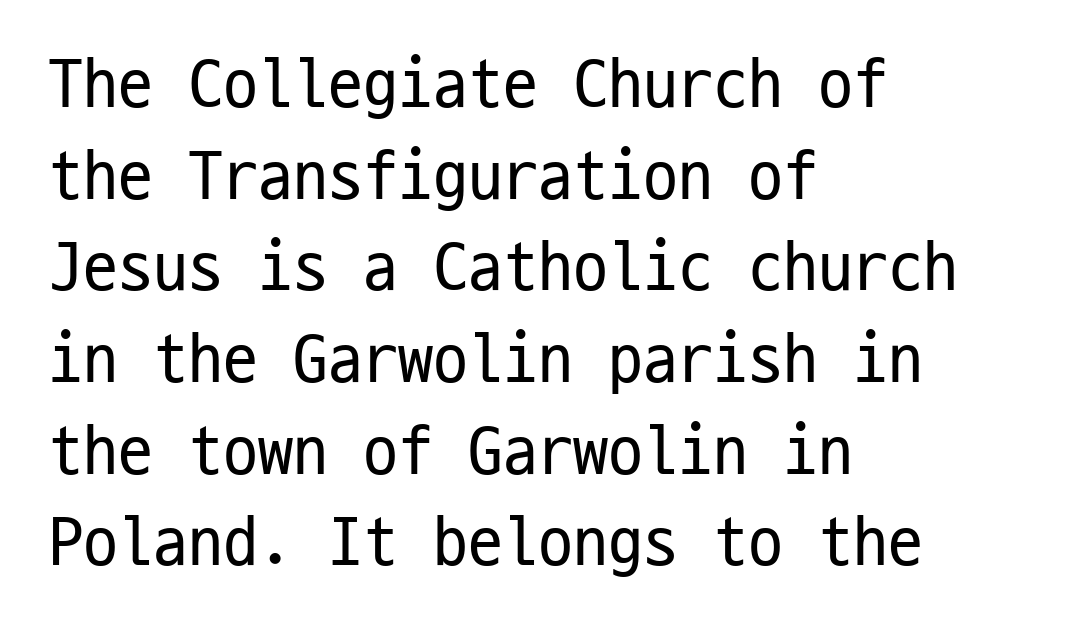
{"serif": "no", "italic": "no", "bold": "no", "weight": "regular", "width": "condensed", "stroke_contrast": "low", "x_height": "medium", "monospaced": "yes", "underline": "no", "align": "left", "line_spacing": "normal", "line_spacing_ratio": 1.31, "letter_spacing": "normal", "letter_spacing_em": 0.0, "glyph_px": 70}
